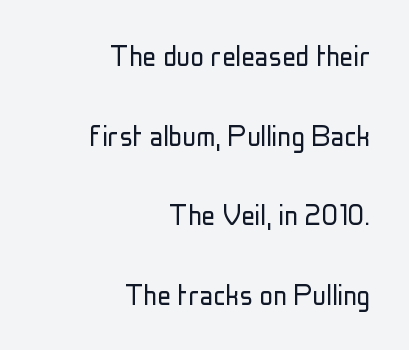
I'd call this a sans setting — the letters go barefoot. The letters stand straight up with perfectly vertical stems. The zone under the glyphs is completely vacant. The letterforms sit shoulder to shoulder at normal distance.
